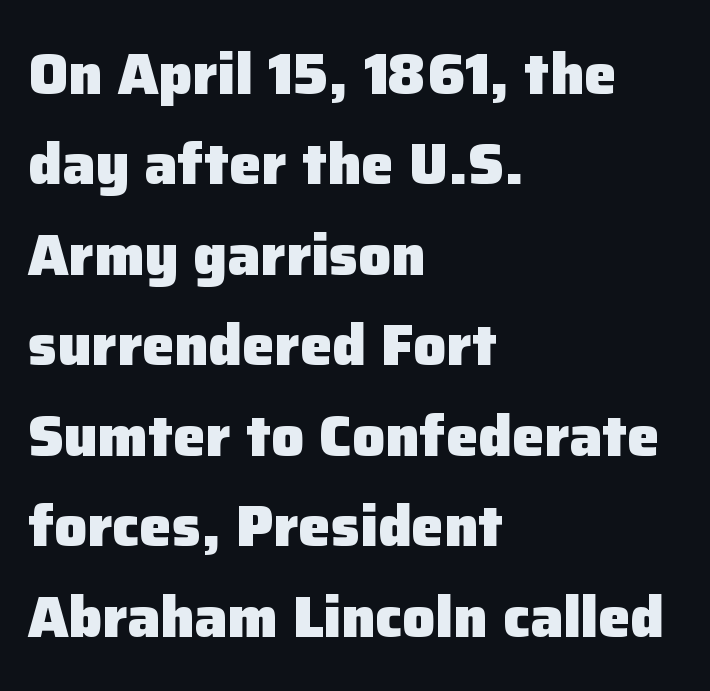
{"serif": "no", "italic": "no", "bold": "yes", "weight": "heavy", "width": "normal", "stroke_contrast": "low", "x_height": "medium", "monospaced": "no", "underline": "no", "align": "left", "line_spacing": "normal", "line_spacing_ratio": 1.56, "letter_spacing": "normal", "letter_spacing_em": 0.0, "glyph_px": 58}
